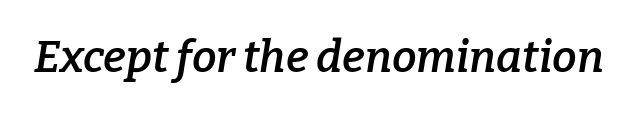
These words are printed semibold, heavier than regular yet not bold. I'd call this a serif setting — the letters wear small feet. You can tell it's italic because the verticals aren't actually vertical. Characters follow at the spacing the type designer built in. The area under the type is left untouched. This sample has the flowing, uneven cadence of proportional lettering.
